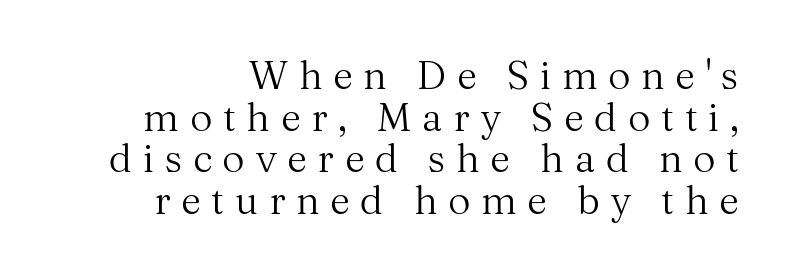
Q: Is the text bold? A: No.
Q: Is the text italic (slanted)? A: No, it is upright.
Q: Is the typeface a serif or a sans-serif typeface? A: Serif.
Q: Is the text underlined? A: No.
Q: How is the paragraph aligned? A: Right-aligned.
Q: Is the spacing between letters normal or unusually wide? A: Unusually wide.
Q: Is the spacing between lines tight, normal or loose? A: Tight.
Q: Width (condensed, normal, or wide)? A: Normal.
Q: Stroke contrast? A: Medium.
Q: x-height? A: Medium.
Q: Monospaced? A: No.
